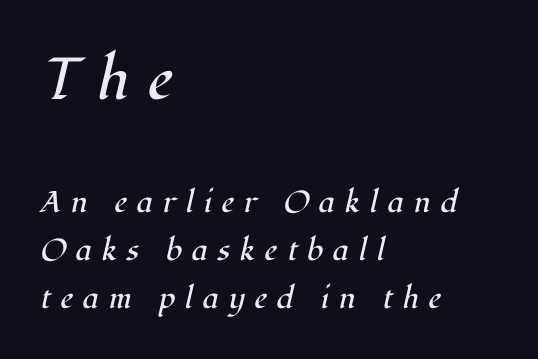
Q: Is the text bold? A: No.
Q: Is the text italic (slanted)? A: Yes, it leans right by about 12 degrees.
Q: Is the typeface a serif or a sans-serif typeface? A: Serif.
Q: Is the text underlined? A: No.
Q: How is the paragraph aligned? A: Left-aligned.
Q: Is the spacing between letters normal or unusually wide? A: Unusually wide.
Q: Is the spacing between lines tight, normal or loose? A: Normal.
Q: Which block of text is set in a larger size, the first (top) or the second (bottom)? A: The first (top) one.
Q: Width (condensed, normal, or wide)? A: Normal.
Q: Stroke contrast? A: High.
Q: x-height? A: Medium.
Q: Monospaced? A: No.
